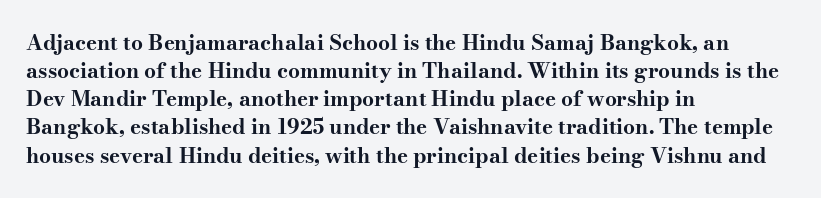
Anything drawn beneath the words? Only blank space. Evenly set lines give the paragraph a standard silhouette. In CSS terms this would be text-align: left. The font's upright variant was chosen for this text. Strokes here are thick enough to call this a true bold.
